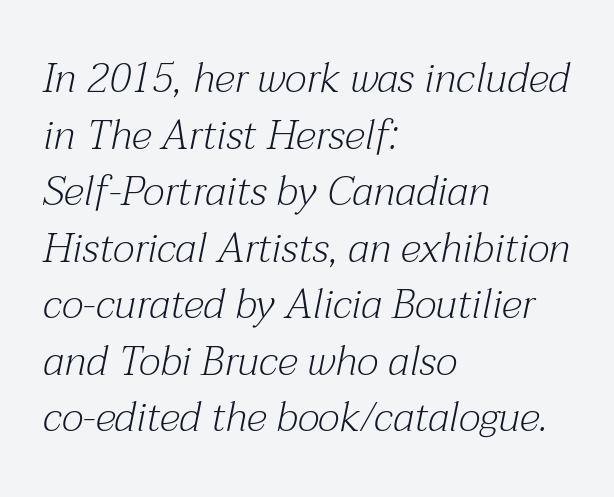
Q: Is the text bold? A: No.
Q: Is the text italic (slanted)? A: Yes, it leans right by about 12 degrees.
Q: Is the typeface a serif or a sans-serif typeface? A: Serif.
Q: Is the text underlined? A: No.
Q: How is the paragraph aligned? A: Left-aligned.
Q: Is the spacing between letters normal or unusually wide? A: Normal.
Q: Is the spacing between lines tight, normal or loose? A: Normal.
Q: Width (condensed, normal, or wide)? A: Normal.
Q: Stroke contrast? A: Medium.
Q: x-height? A: Medium.
Q: Monospaced? A: No.
